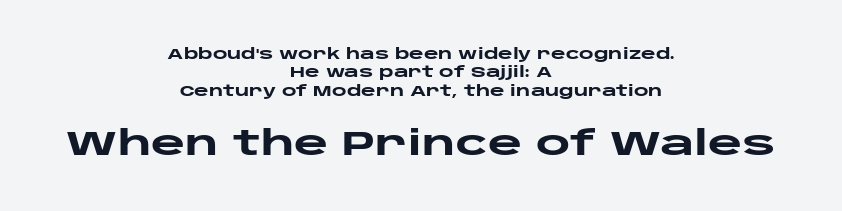
Vertically, the passage feels balanced, rows spaced as you'd expect. Here the designer chose a conventional face with non-uniform glyph widths. The tracking reads as untouched default to a designer's eye. In terms of letterform style, serifs are entirely absent.
